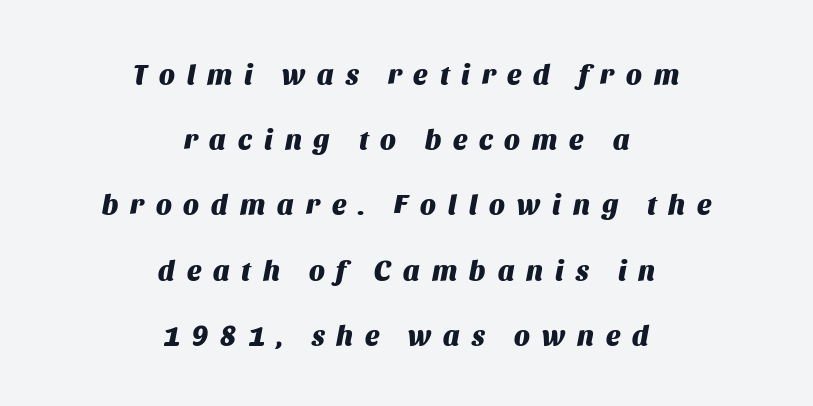
The image shows 28 px heavy type, italic (leaning right); set centered, loose line spacing (2.33x), unusually wide letter spacing (+0.43 em), not underlined; medium stroke contrast and a large x-height.
